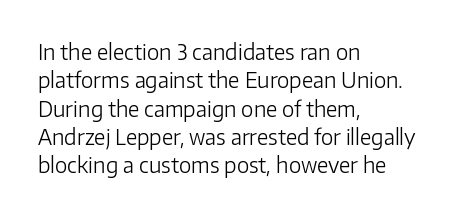
Q: Is the text bold? A: No.
Q: Is the text italic (slanted)? A: No, it is upright.
Q: Is the text underlined? A: No.
Q: How is the paragraph aligned? A: Left-aligned.
Q: Is the spacing between letters normal or unusually wide? A: Normal.
Q: Is the spacing between lines tight, normal or loose? A: Normal.
